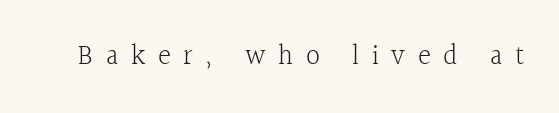
Q: Is the text bold? A: No.
Q: Is the text italic (slanted)? A: No, it is upright.
Q: Is the typeface a serif or a sans-serif typeface? A: Serif.
Q: Is the text underlined? A: No.
Q: Is the spacing between letters normal or unusually wide? A: Unusually wide.
Q: Width (condensed, normal, or wide)? A: Normal.
Q: x-height? A: Medium.
Q: Monospaced? A: No.
